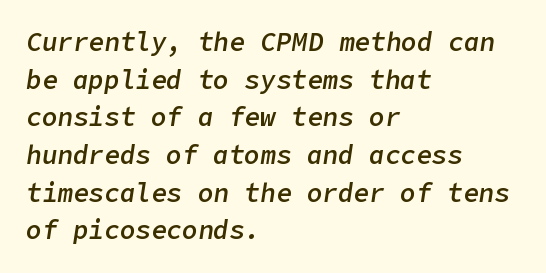
Q: Is the text bold? A: Semi-bold.
Q: Is the text italic (slanted)? A: Yes, it leans right by about 9 degrees.
Q: Is the text underlined? A: No.
Q: How is the paragraph aligned? A: Left-aligned.
Q: Is the spacing between letters normal or unusually wide? A: Normal.
Q: Is the spacing between lines tight, normal or loose? A: Normal.
